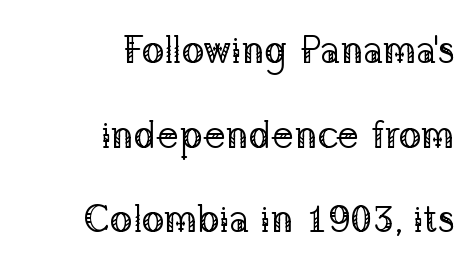
You can tell from the footed stems that serif type was used. The letters advance in unequal steps, a hallmark of proportional type. In terms of leading, this rendering errs on the spacious side. Here the glyphs are tracked normally, forming tight word shapes. Only glyphs here, with clear space below each row.
